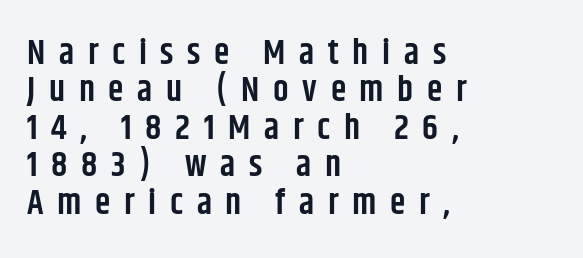
Q: Is the text bold? A: Semi-bold.
Q: Is the text italic (slanted)? A: No, it is upright.
Q: Is the typeface a serif or a sans-serif typeface? A: Sans-serif.
Q: Is the text underlined? A: No.
Q: How is the paragraph aligned? A: Left-aligned.
Q: Is the spacing between letters normal or unusually wide? A: Unusually wide.
Q: Is the spacing between lines tight, normal or loose? A: Tight.
Q: Width (condensed, normal, or wide)? A: Condensed.
Q: Stroke contrast? A: Low.
Q: x-height? A: Large.
Q: Monospaced? A: No.
